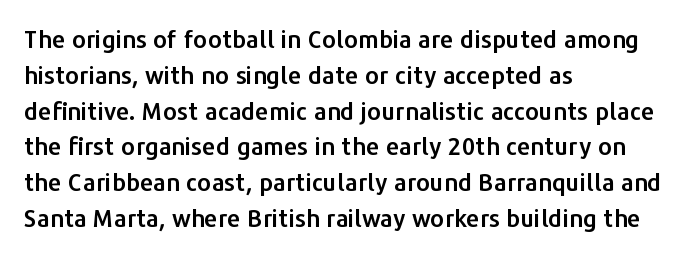
{"italic": "no", "underline": "no", "align": "left", "line_spacing": "normal", "line_spacing_ratio": 1.49, "letter_spacing": "normal", "letter_spacing_em": 0.0, "glyph_px": 24}
